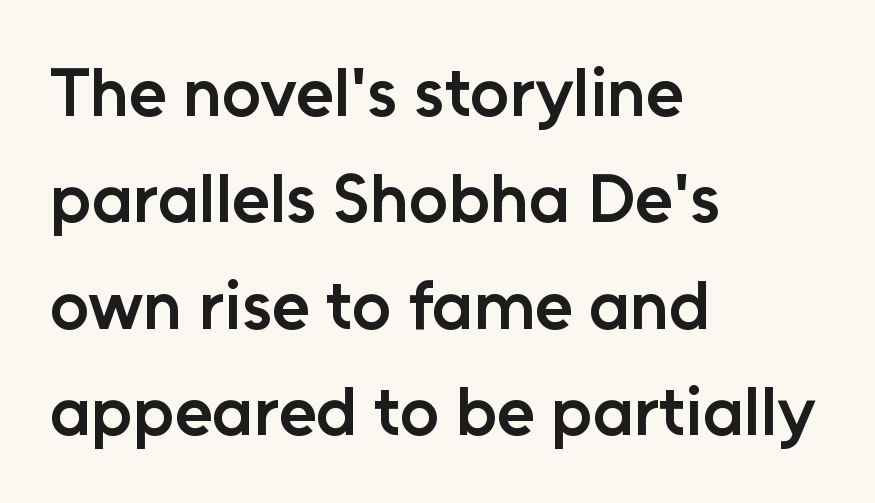
Q: Is the text bold? A: Semi-bold.
Q: Is the text italic (slanted)? A: No, it is upright.
Q: Is the typeface a serif or a sans-serif typeface? A: Sans-serif.
Q: Is the text underlined? A: No.
Q: How is the paragraph aligned? A: Left-aligned.
Q: Is the spacing between letters normal or unusually wide? A: Normal.
Q: Is the spacing between lines tight, normal or loose? A: Normal.
Q: Width (condensed, normal, or wide)? A: Normal.
Q: Stroke contrast? A: Low.
Q: x-height? A: Medium.
Q: Monospaced? A: No.
